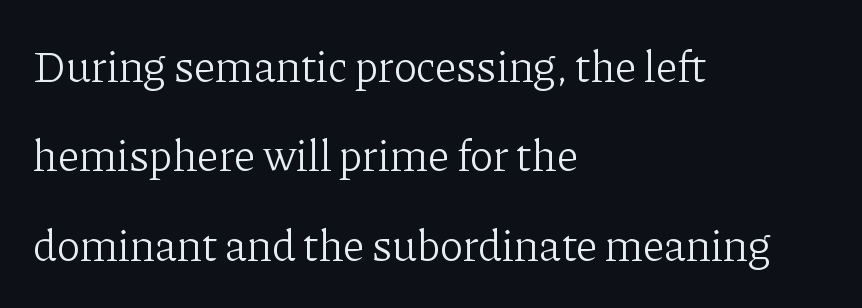
The image shows 44 px light serif type, upright; set left-aligned, loose line spacing (2.03x), normal letter spacing, not underlined; low stroke contrast and a medium x-height.
